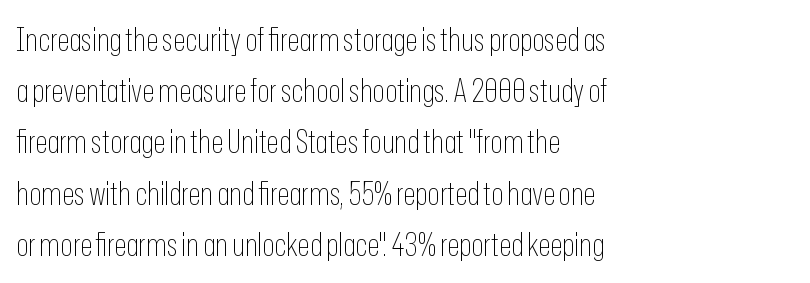
{"serif": "no", "italic": "no", "bold": "no", "weight": "thin", "width": "condensed", "stroke_contrast": "low", "x_height": "medium", "monospaced": "no", "underline": "no", "align": "left", "line_spacing": "normal", "line_spacing_ratio": 1.6, "letter_spacing": "normal", "letter_spacing_em": 0.0, "glyph_px": 32}
